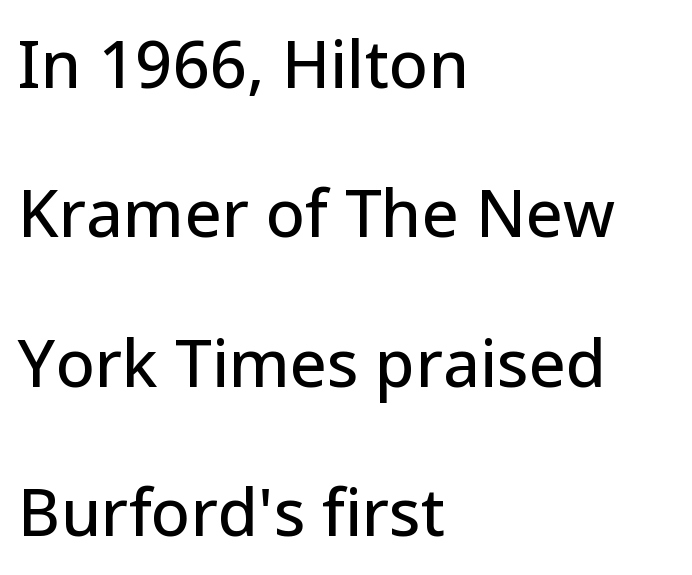
The image shows 65 px sans-serif type, upright; set left-aligned, loose line spacing (2.3x), normal letter spacing, not underlined; low stroke contrast and a medium x-height.
